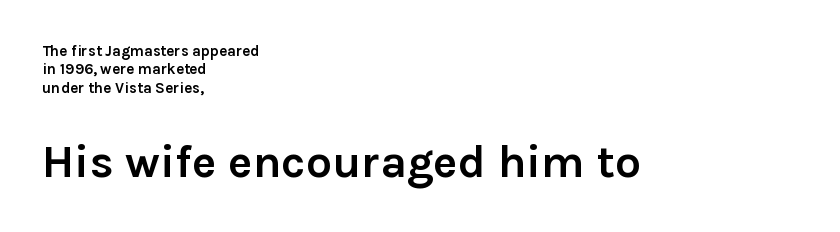
Think of a printed novel: that variable character pitch is what you see here. The rendering uses a bold face; every stroke is thick and dark. The gaps between neighbouring characters are ordinary and unremarkable. Beneath every word, the page is bare. The paragraph has a hard left edge and a soft right edge.
